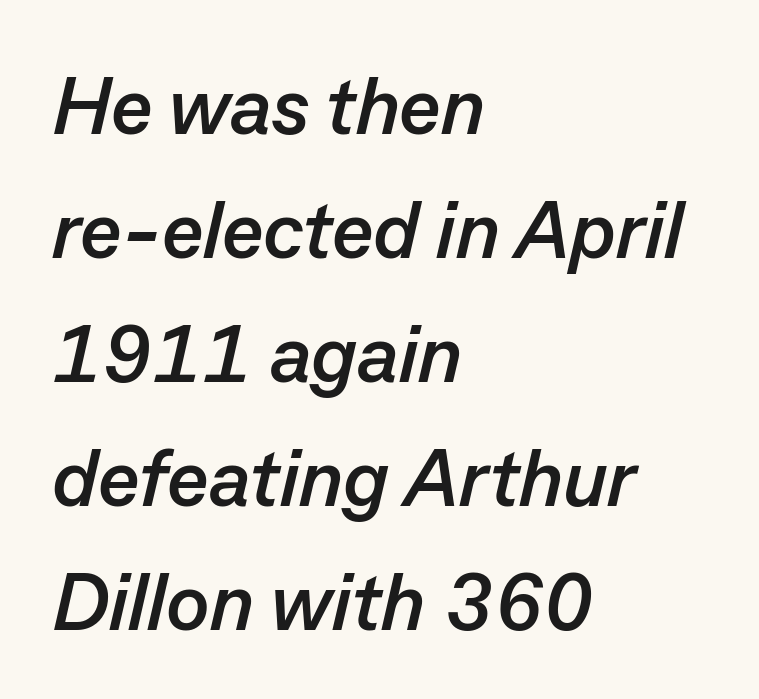
Q: Is the text bold? A: Yes.
Q: Is the text italic (slanted)? A: Yes, it leans right by about 13 degrees.
Q: Is the text underlined? A: No.
Q: How is the paragraph aligned? A: Left-aligned.
Q: Is the spacing between letters normal or unusually wide? A: Normal.
Q: Is the spacing between lines tight, normal or loose? A: Normal.
Q: Width (condensed, normal, or wide)? A: Normal.
Q: Stroke contrast? A: Low.
Q: x-height? A: Medium.
Q: Monospaced? A: No.
